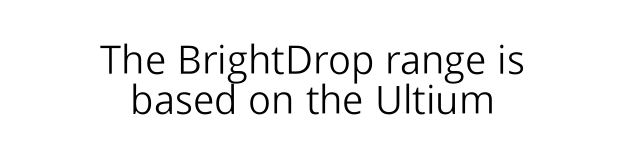
{"serif": "no", "italic": "no", "bold": "no", "weight": "light", "width": "normal", "stroke_contrast": "low", "x_height": "medium", "monospaced": "no", "underline": "no", "align": "center", "line_spacing": "tight", "line_spacing_ratio": 0.99, "letter_spacing": "normal", "letter_spacing_em": 0.0, "glyph_px": 40}
